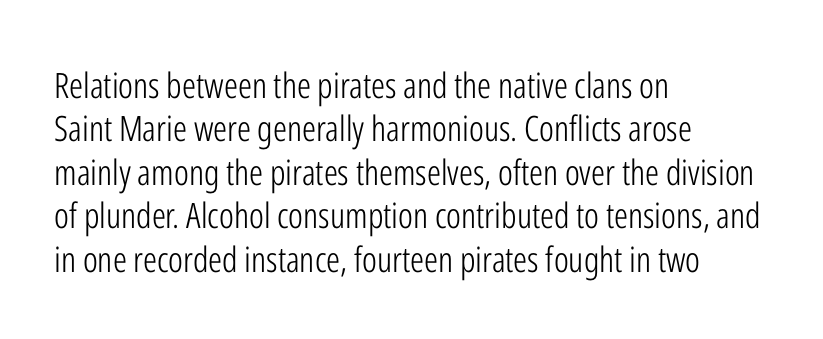
Here the glyphs are tracked normally, forming tight word shapes. The weight tops out at a normal text grade. A typesetter would label this face a sans. If you drew a ruler down the left edge, every line would touch it. Is this a fixed-width face? No — the glyphs have proportional, varying widths. The zone under the glyphs is completely vacant.
